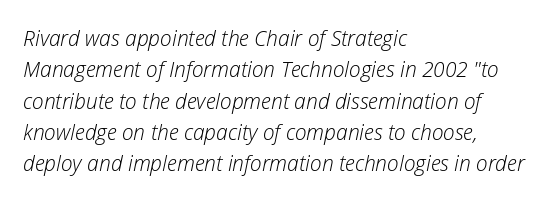
{"italic": "yes", "lean": "right", "slant_degrees": 12, "bold": "no", "underline": "no", "align": "left", "line_spacing": "normal", "line_spacing_ratio": 1.49, "letter_spacing": "normal", "letter_spacing_em": 0.0, "glyph_px": 21}
